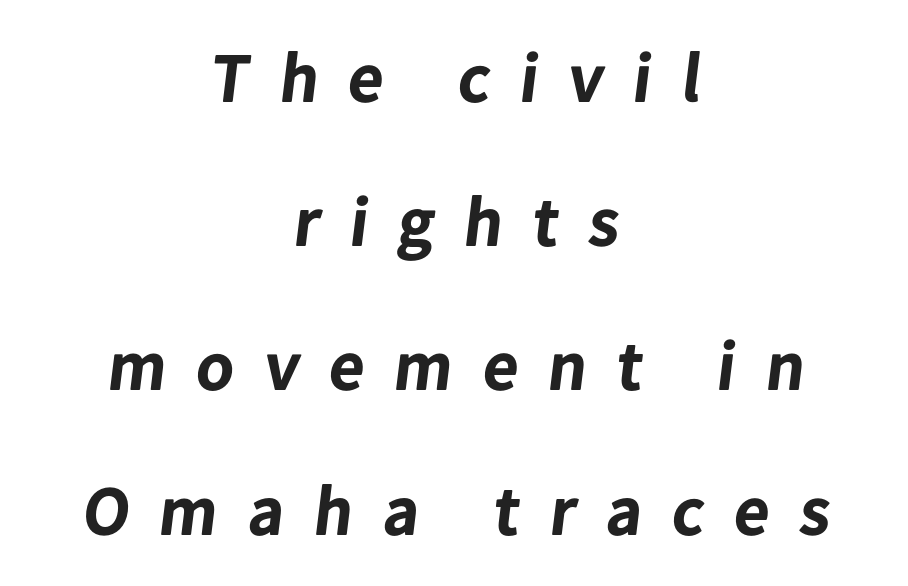
{"serif": "no", "bold": "yes", "weight": "bold", "width": "normal", "stroke_contrast": "low", "x_height": "medium", "monospaced": "no", "underline": "no", "align": "center", "line_spacing": "loose", "line_spacing_ratio": 2.09, "letter_spacing": "wide", "letter_spacing_em": 0.44, "glyph_px": 69}
